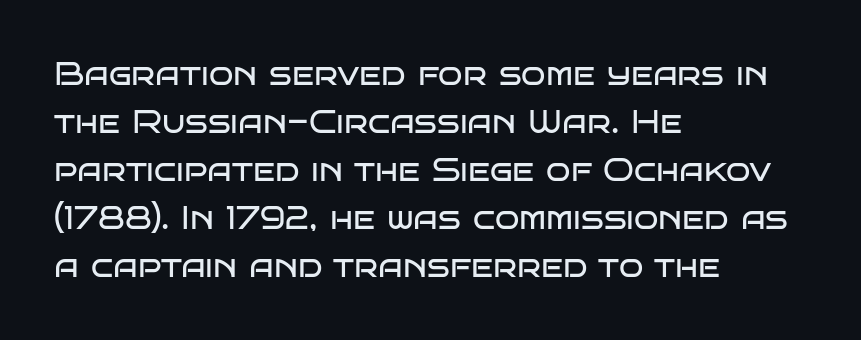
{"serif": "no", "italic": "no", "bold": "no", "weight": "regular", "width": "wide", "stroke_contrast": "low", "x_height": "large", "monospaced": "no", "underline": "no", "align": "left", "line_spacing": "normal", "line_spacing_ratio": 1.5, "letter_spacing": "normal", "letter_spacing_em": 0.0, "glyph_px": 32}
